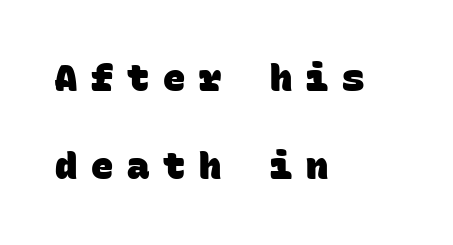
Check the space under the baseline: it is left empty. Leftover space on each line is placed entirely after the last word. The tracking jumps out immediately: characters are airy and widely separated. You could count columns in this text — the font is strictly monospaced.
